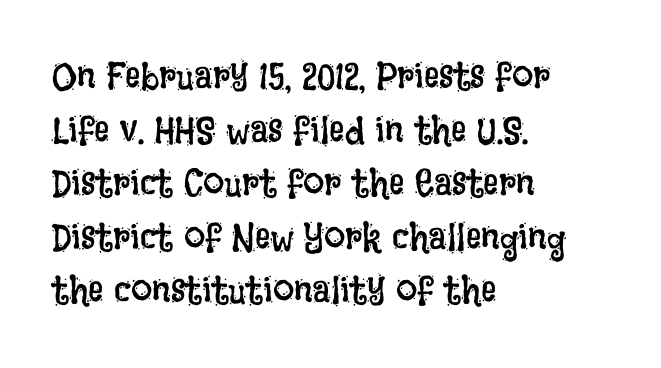
Q: Is the text bold? A: No.
Q: Is the text italic (slanted)? A: No, it is upright.
Q: Is the text underlined? A: No.
Q: How is the paragraph aligned? A: Left-aligned.
Q: Is the spacing between letters normal or unusually wide? A: Normal.
Q: Is the spacing between lines tight, normal or loose? A: Normal.
Q: Width (condensed, normal, or wide)? A: Condensed.
Q: Stroke contrast? A: Low.
Q: x-height? A: Large.
Q: Monospaced? A: No.
